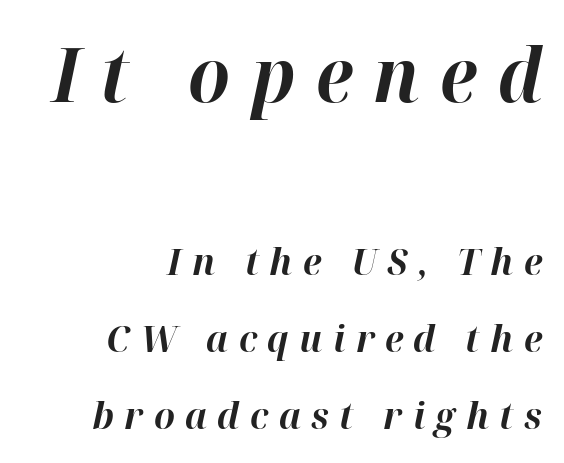
Q: Is the text bold? A: Yes.
Q: Is the text italic (slanted)? A: Yes, it leans right by about 12 degrees.
Q: Is the text underlined? A: No.
Q: How is the paragraph aligned? A: Right-aligned.
Q: Is the spacing between letters normal or unusually wide? A: Unusually wide.
Q: Is the spacing between lines tight, normal or loose? A: Loose.
Q: Which block of text is set in a larger size, the first (top) or the second (bottom)? A: The first (top) one.
Q: Width (condensed, normal, or wide)? A: Normal.
Q: Stroke contrast? A: High.
Q: x-height? A: Medium.
Q: Monospaced? A: No.
